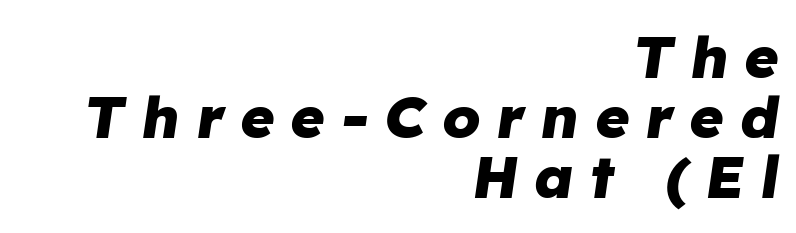
Q: Is the text bold? A: Yes.
Q: Is the text italic (slanted)? A: Yes, it leans right by about 8 degrees.
Q: Is the text underlined? A: No.
Q: How is the paragraph aligned? A: Right-aligned.
Q: Is the spacing between letters normal or unusually wide? A: Unusually wide.
Q: Is the spacing between lines tight, normal or loose? A: Tight.
Q: Width (condensed, normal, or wide)? A: Normal.
Q: Stroke contrast? A: Low.
Q: x-height? A: Medium.
Q: Monospaced? A: No.
